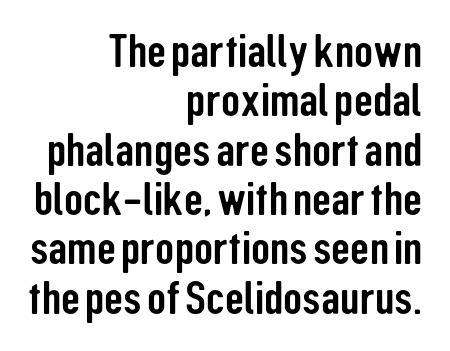
{"serif": "no", "italic": "no", "width": "condensed", "stroke_contrast": "low", "x_height": "medium", "monospaced": "no", "underline": "no", "align": "right", "line_spacing": "tight", "line_spacing_ratio": 1.05, "letter_spacing": "normal", "letter_spacing_em": 0.0, "glyph_px": 47}
